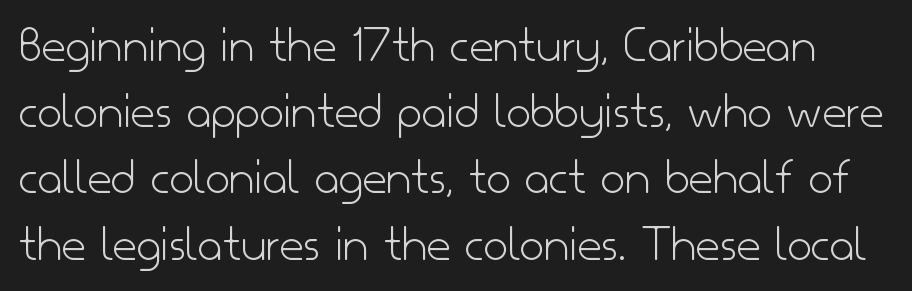
Q: Is the text bold? A: No.
Q: Is the text italic (slanted)? A: No, it is upright.
Q: Is the typeface a serif or a sans-serif typeface? A: Sans-serif.
Q: Is the text underlined? A: No.
Q: Is the spacing between letters normal or unusually wide? A: Normal.
Q: Is the spacing between lines tight, normal or loose? A: Normal.
Q: Width (condensed, normal, or wide)? A: Normal.
Q: Stroke contrast? A: Low.
Q: x-height? A: Small.
Q: Monospaced? A: No.
